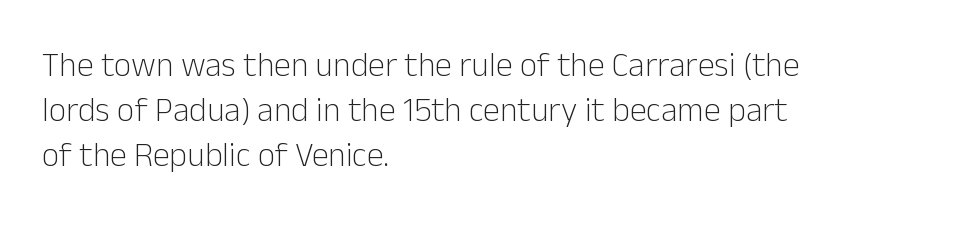
Quick note: interline space is typical. Layout note: lines flush left. The characters are drawn with everyday or finer stroke widths. Think of a printed novel: that variable character pitch is what you see here. You could call the tracking neutral — neither tight nor loose.
